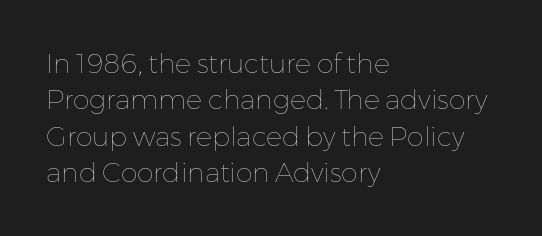
The image shows 27 px text type, upright; set left-aligned, normal line spacing (1.35x), normal letter spacing, not underlined.
